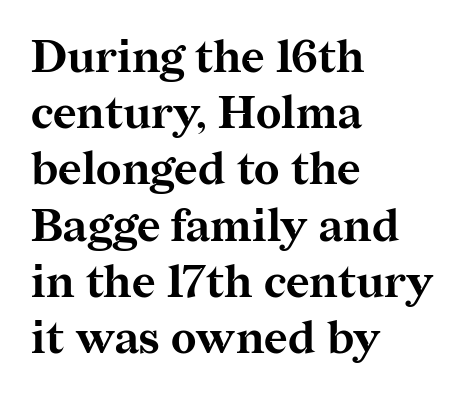
Looks like regular typesetting: each glyph gets only the width it needs. The typesetting leans heavy: a genuine bold. Quick note: underline off. Typographically, this falls in the serif category.
